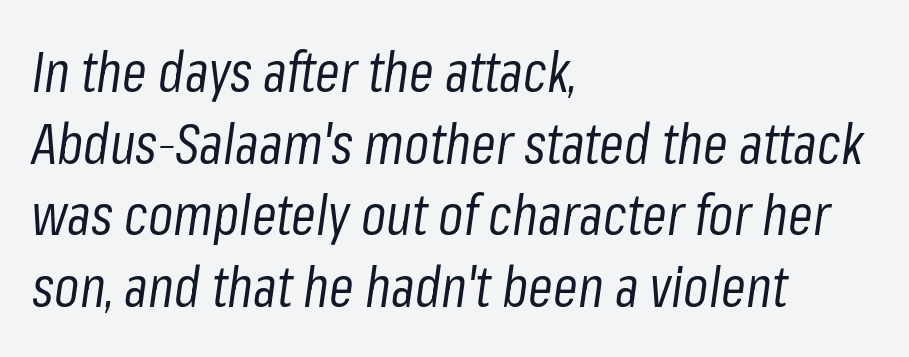
Is there much room between lines? A standard amount, neither cramped nor airy. The words here are not underlined. Characters are canted at an angle relative to the baseline's perpendicular. Caption: face not bold, strokes unweighted. You could not count columns in this text — the font is proportionally spaced.
